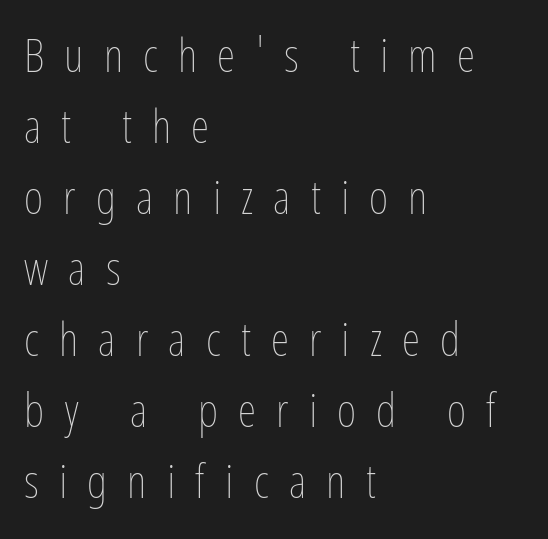
{"italic": "no", "bold": "no", "weight": "thin", "width": "condensed", "stroke_contrast": "low", "x_height": "medium", "monospaced": "no", "underline": "no", "align": "left", "line_spacing": "normal", "line_spacing_ratio": 1.51, "letter_spacing": "wide", "letter_spacing_em": 0.43, "glyph_px": 47}
